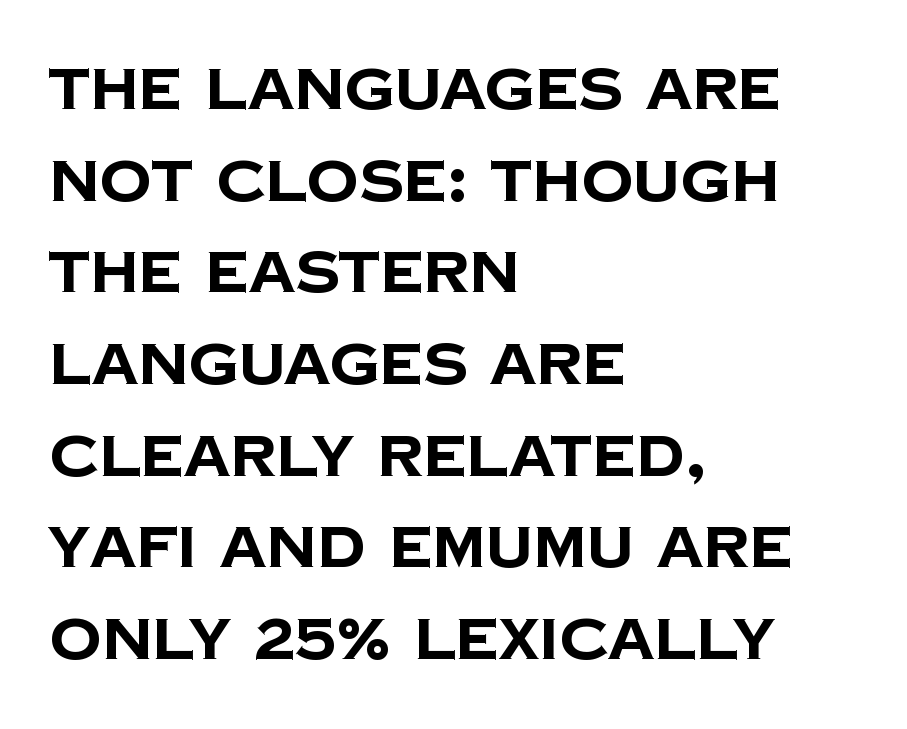
{"serif": "no", "bold": "yes", "weight": "bold", "width": "normal", "stroke_contrast": "low", "x_height": "large", "monospaced": "no", "underline": "no", "align": "left", "line_spacing": "normal", "line_spacing_ratio": 1.58, "letter_spacing": "normal", "letter_spacing_em": 0.0, "glyph_px": 58}
